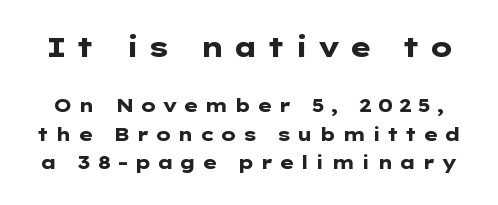
{"italic": "no", "bold": "yes", "underline": "no", "line_spacing": "normal", "line_spacing_ratio": 1.58, "letter_spacing": "wide", "letter_spacing_em": 0.3, "larger_block": "first", "size_ratio": 1.5, "glyph_px": 27}
